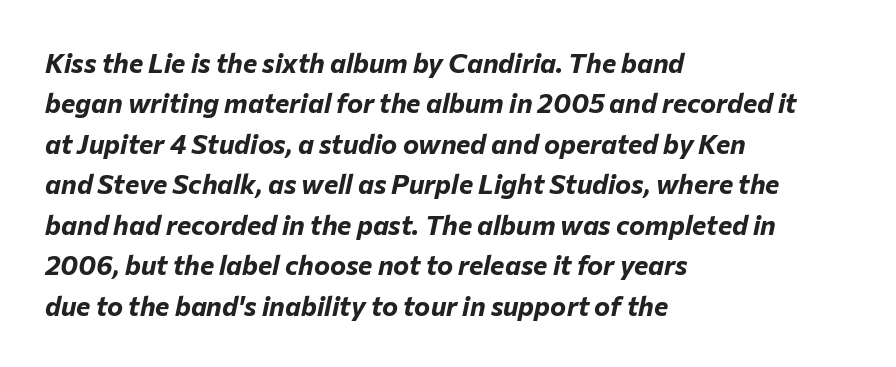
The image shows 27 px bold type, italic (leaning right); set left-aligned, normal line spacing (1.5x), normal letter spacing, not underlined.
